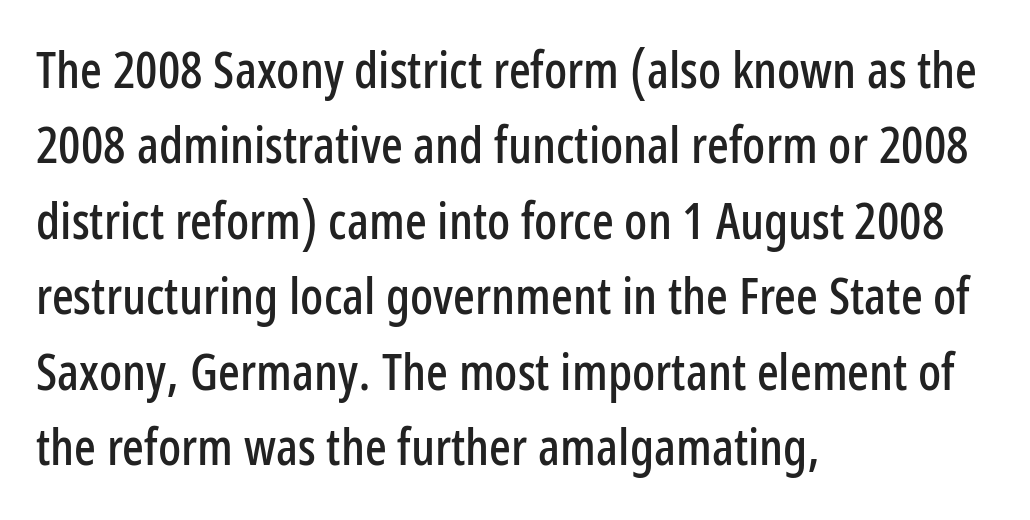
Q: Is the text italic (slanted)? A: No, it is upright.
Q: Is the typeface a serif or a sans-serif typeface? A: Sans-serif.
Q: Is the text underlined? A: No.
Q: How is the paragraph aligned? A: Left-aligned.
Q: Is the spacing between letters normal or unusually wide? A: Normal.
Q: Is the spacing between lines tight, normal or loose? A: Normal.
Q: Width (condensed, normal, or wide)? A: Condensed.
Q: Stroke contrast? A: Low.
Q: x-height? A: Medium.
Q: Monospaced? A: No.
